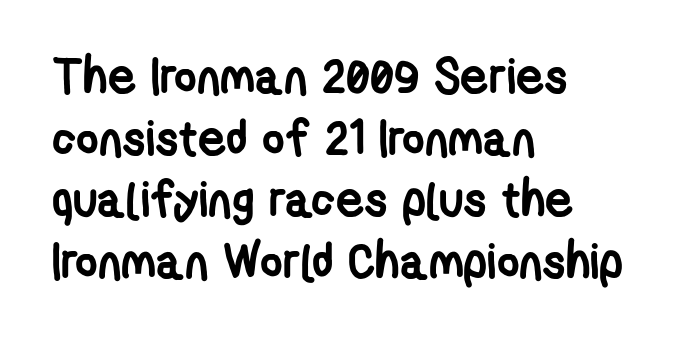
Visually the block forms a straight wall on the left and a jagged coastline on the right. The font family rendered here belongs to the sans-serif group. Honestly, the row spacing looks completely unremarkable. You could call the tracking neutral — neither tight nor loose.
